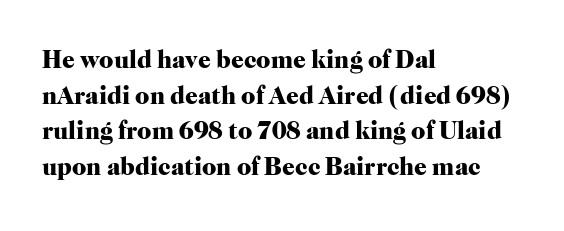
The image shows 25 px bold type, upright; set left-aligned, normal line spacing (1.43x), normal letter spacing, not underlined.
